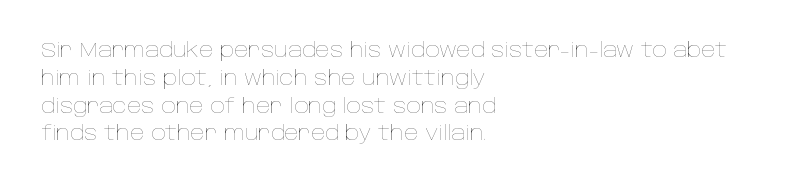
Nothing heavy about these letters — not bold at all. Compared with a centered layout, this one pins lines to the left instead. Spacing between characters is what you'd get straight out of the box. Posture: vertical. Anything drawn beneath the words? Only blank space.
